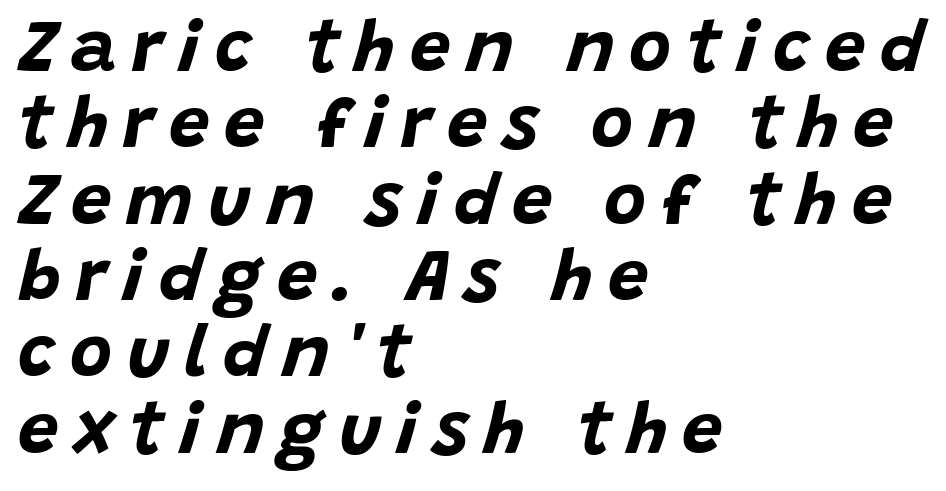
Note the varied advance widths — an 'i' is clearly narrower than an 'm'. One-word summary of the alignment: left. Words float on clear page, feet unadorned. These lines carry a lot of weight — the face is fully bold.
